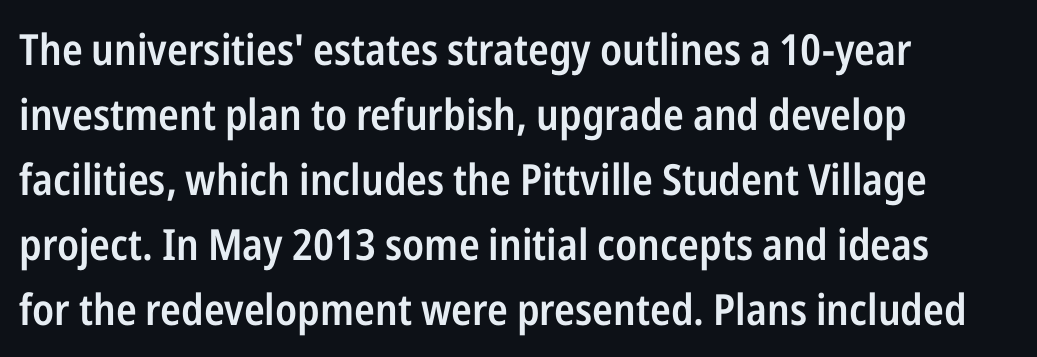
Q: Is the text bold? A: Semi-bold.
Q: Is the text italic (slanted)? A: No, it is upright.
Q: Is the typeface a serif or a sans-serif typeface? A: Sans-serif.
Q: Is the text underlined? A: No.
Q: How is the paragraph aligned? A: Left-aligned.
Q: Is the spacing between letters normal or unusually wide? A: Normal.
Q: Is the spacing between lines tight, normal or loose? A: Normal.
Q: Width (condensed, normal, or wide)? A: Condensed.
Q: Stroke contrast? A: Low.
Q: x-height? A: Medium.
Q: Monospaced? A: No.
